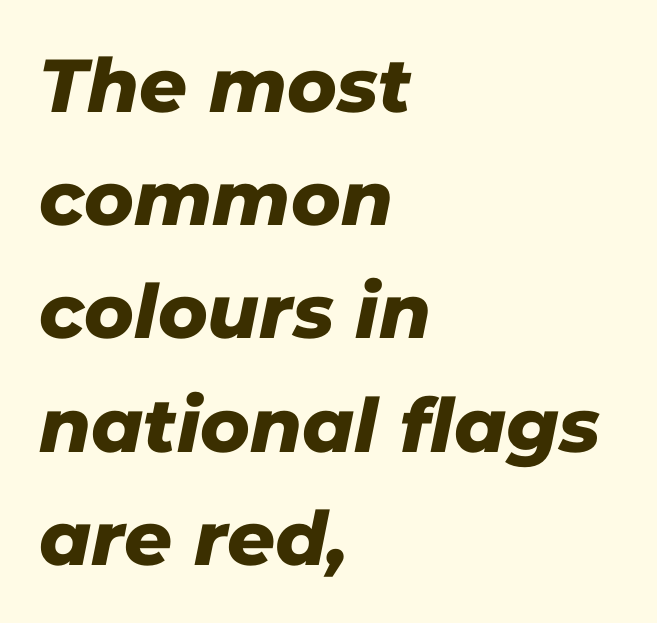
{"serif": "no", "width": "normal", "stroke_contrast": "low", "x_height": "medium", "monospaced": "no", "underline": "no", "align": "left", "line_spacing": "normal", "line_spacing_ratio": 1.51, "letter_spacing": "normal", "letter_spacing_em": 0.0, "glyph_px": 75}
